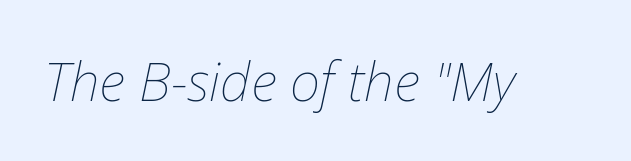
The image shows 53 px thin type, italic (leaning right); set normal letter spacing, not underlined; low stroke contrast and a medium x-height.
